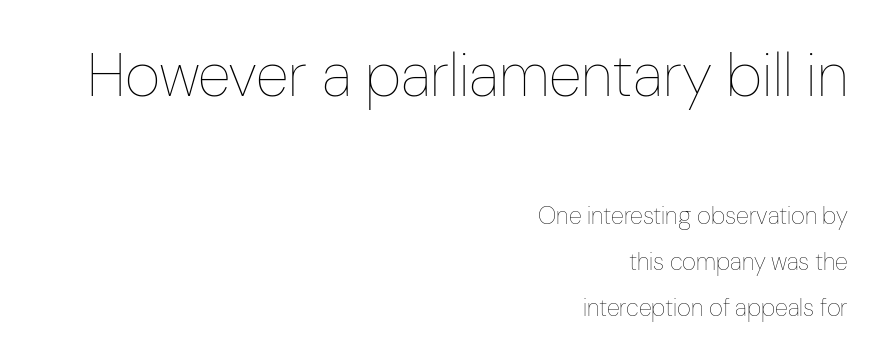
{"italic": "no", "bold": "no", "weight": "thin", "width": "condensed", "stroke_contrast": "low", "x_height": "medium", "monospaced": "no", "underline": "no", "align": "right", "line_spacing": "loose", "line_spacing_ratio": 1.91, "letter_spacing": "normal", "letter_spacing_em": 0.0, "larger_block": "first", "size_ratio": 2.54, "glyph_px": 61}
